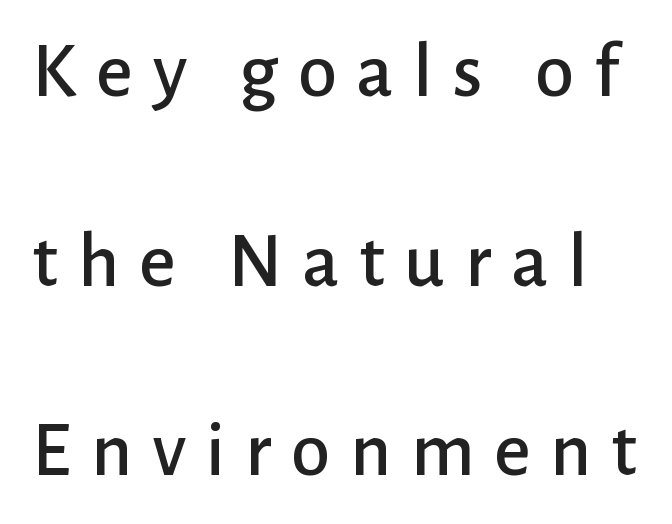
Q: Is the text italic (slanted)? A: No, it is upright.
Q: Is the typeface a serif or a sans-serif typeface? A: Sans-serif.
Q: Is the text underlined? A: No.
Q: Is the spacing between letters normal or unusually wide? A: Unusually wide.
Q: Is the spacing between lines tight, normal or loose? A: Loose.
Q: Width (condensed, normal, or wide)? A: Normal.
Q: Stroke contrast? A: Low.
Q: x-height? A: Medium.
Q: Monospaced? A: No.
